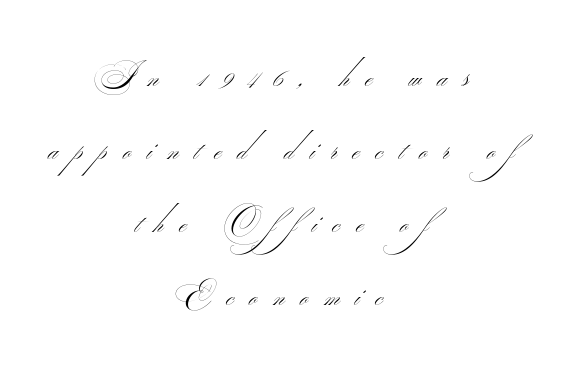
Think of a printed novel: that variable character pitch is what you see here. No extra ink here — the face is not bold. The font family rendered here belongs to the sans-serif group. Descenders hang freely into open space.
